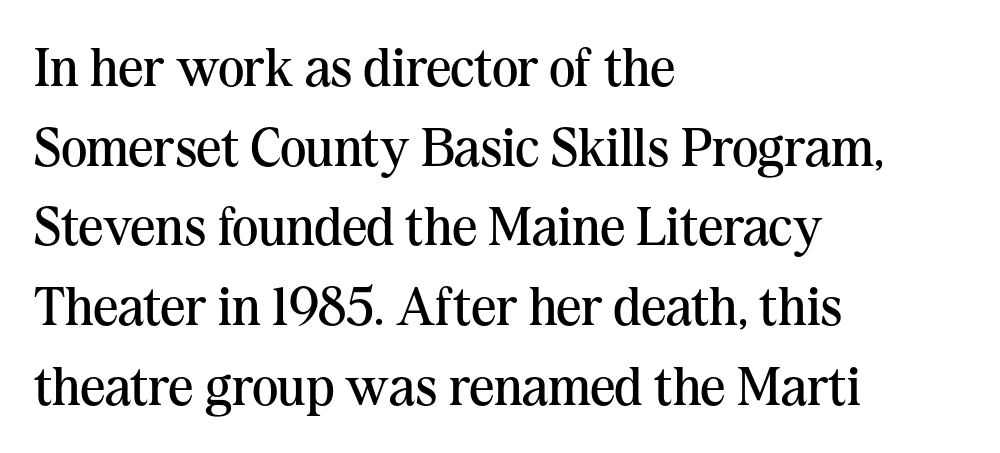
Q: Is the text bold? A: No.
Q: Is the text italic (slanted)? A: No, it is upright.
Q: Is the typeface a serif or a sans-serif typeface? A: Serif.
Q: Is the text underlined? A: No.
Q: How is the paragraph aligned? A: Left-aligned.
Q: Is the spacing between letters normal or unusually wide? A: Normal.
Q: Is the spacing between lines tight, normal or loose? A: Normal.
Q: Width (condensed, normal, or wide)? A: Normal.
Q: Stroke contrast? A: Medium.
Q: x-height? A: Medium.
Q: Monospaced? A: No.
